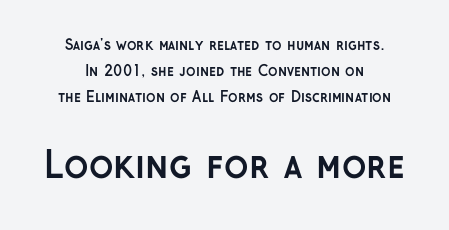
Q: Is the text bold? A: Yes.
Q: Is the text italic (slanted)? A: No, it is upright.
Q: Is the typeface a serif or a sans-serif typeface? A: Sans-serif.
Q: Is the text underlined? A: No.
Q: How is the paragraph aligned? A: Centered.
Q: Is the spacing between letters normal or unusually wide? A: Normal.
Q: Which block of text is set in a larger size, the first (top) or the second (bottom)? A: The second (bottom) one.
Q: Width (condensed, normal, or wide)? A: Normal.
Q: Stroke contrast? A: Low.
Q: x-height? A: Medium.
Q: Monospaced? A: No.
